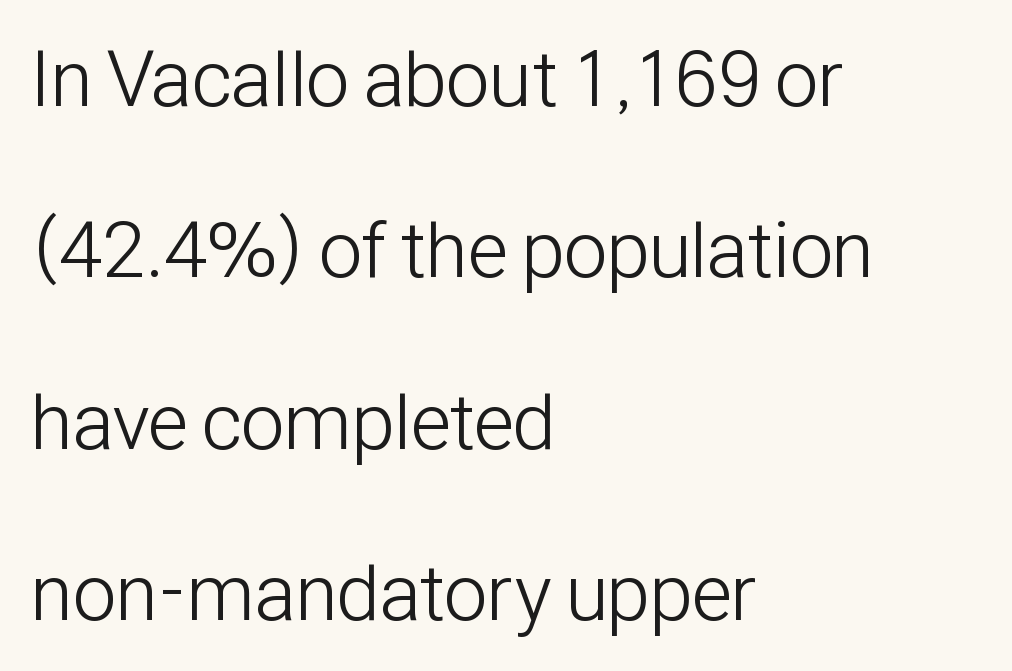
{"serif": "no", "italic": "no", "bold": "no", "weight": "light", "width": "condensed", "stroke_contrast": "low", "x_height": "medium", "monospaced": "no", "underline": "no", "align": "left", "line_spacing": "loose", "line_spacing_ratio": 2.17, "letter_spacing": "normal", "letter_spacing_em": 0.0, "glyph_px": 79}
